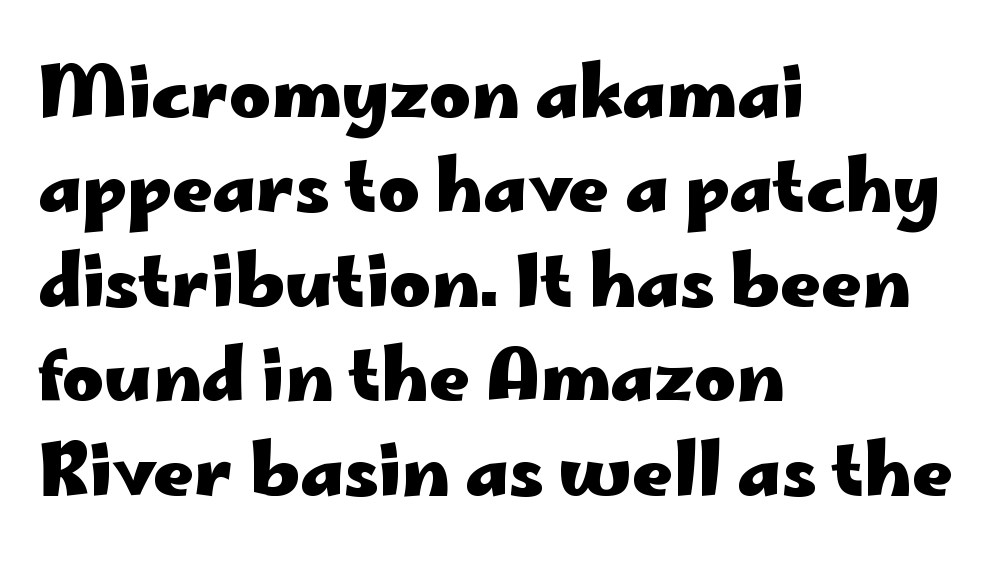
{"serif": "no", "italic": "no", "bold": "yes", "weight": "heavy", "width": "wide", "stroke_contrast": "low", "x_height": "small", "monospaced": "no", "underline": "no", "align": "left", "line_spacing": "normal", "line_spacing_ratio": 1.33, "letter_spacing": "normal", "letter_spacing_em": 0.0, "glyph_px": 71}
